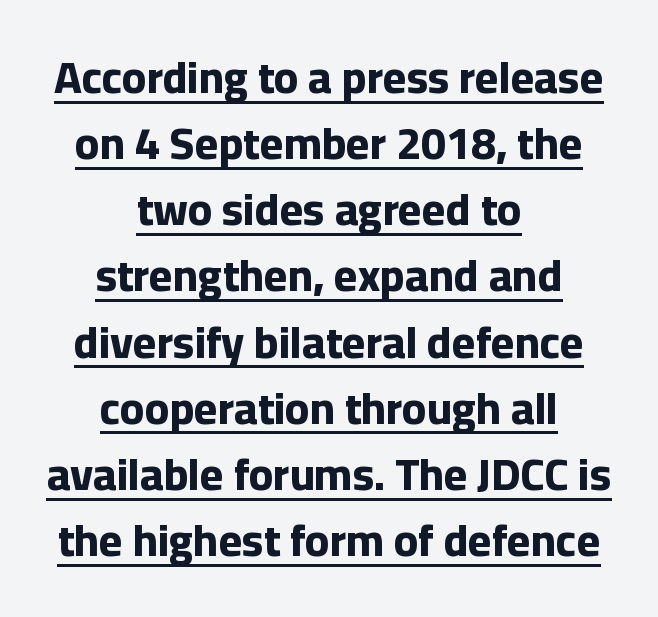
The rendering uses the underline text-decoration. Typographic density is high because the face is bold. Characters follow at the spacing the type designer built in. The rendering shows plain stroke endings on the letterforms — a sans-serif design. Unlike italic type, these characters show no tilt at all.
